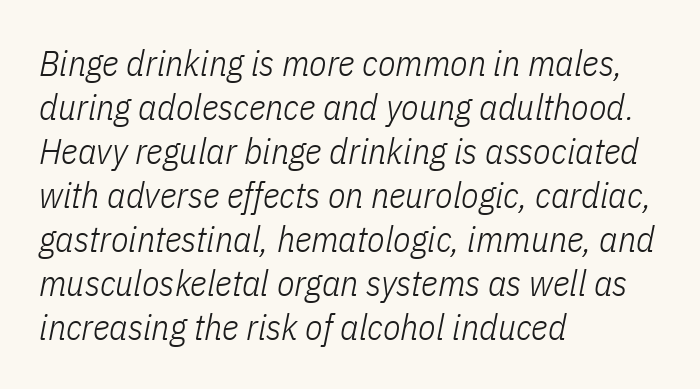
Q: Is the text bold? A: No.
Q: Is the text italic (slanted)? A: Yes, it leans right by about 11 degrees.
Q: Is the text underlined? A: No.
Q: How is the paragraph aligned? A: Left-aligned.
Q: Is the spacing between letters normal or unusually wide? A: Normal.
Q: Width (condensed, normal, or wide)? A: Condensed.
Q: Stroke contrast? A: Low.
Q: x-height? A: Medium.
Q: Monospaced? A: No.
